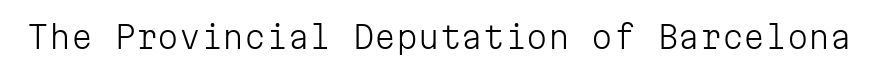
No word sits above an underline. Spacing between characters is what you'd get straight out of the box. Fixed-width glyphs throughout — classic coding-font behaviour. Posture: straight, roman, zero tilt. The font is comparable to plain body text, perhaps lighter. The designer went with a sans here, leaving each stem footless.
